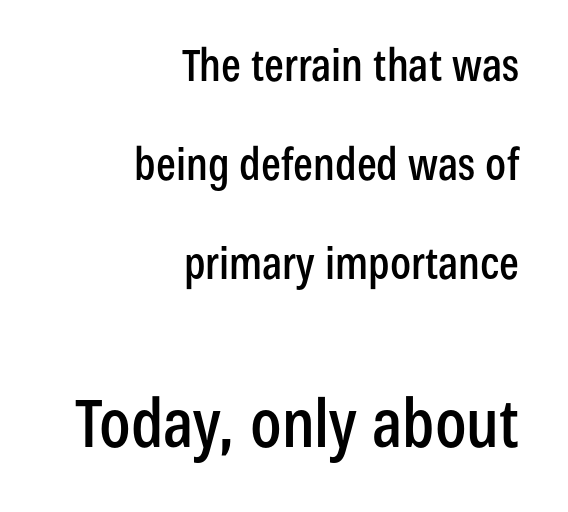
{"serif": "no", "italic": "no", "width": "condensed", "stroke_contrast": "low", "x_height": "medium", "monospaced": "no", "underline": "no", "align": "right", "line_spacing": "loose", "line_spacing_ratio": 2.25, "letter_spacing": "normal", "letter_spacing_em": 0.0, "larger_block": "second", "size_ratio": 1.5, "glyph_px": 66}
